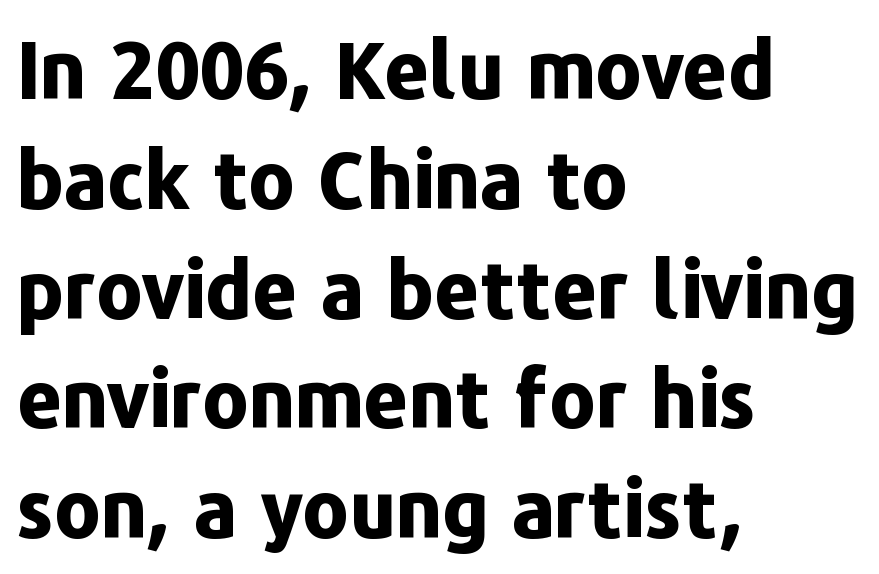
{"serif": "no", "italic": "no", "bold": "yes", "weight": "bold", "width": "normal", "stroke_contrast": "low", "x_height": "medium", "monospaced": "no", "underline": "no", "align": "left", "line_spacing": "normal", "line_spacing_ratio": 1.39, "letter_spacing": "normal", "letter_spacing_em": 0.0, "glyph_px": 79}
